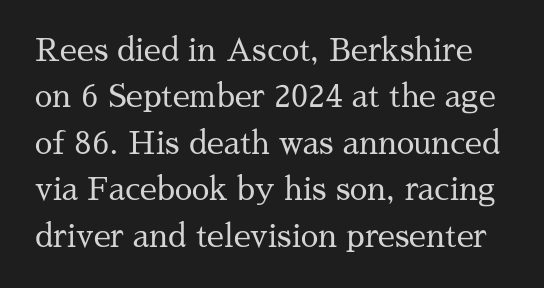
Q: Is the text bold? A: No.
Q: Is the text italic (slanted)? A: No, it is upright.
Q: Is the typeface a serif or a sans-serif typeface? A: Serif.
Q: Is the text underlined? A: No.
Q: Is the spacing between letters normal or unusually wide? A: Normal.
Q: Is the spacing between lines tight, normal or loose? A: Normal.
Q: Width (condensed, normal, or wide)? A: Normal.
Q: Stroke contrast? A: Medium.
Q: x-height? A: Medium.
Q: Monospaced? A: No.
